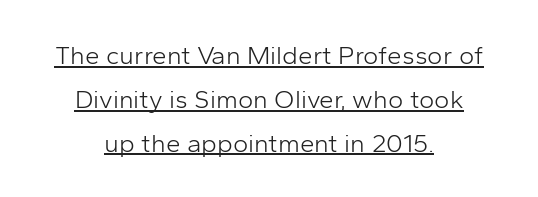
The image shows 26 px text type, upright; set centered, normal line spacing (1.69x), normal letter spacing, underlined.
